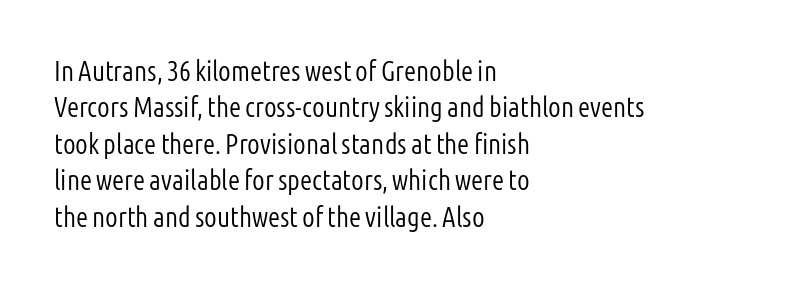
Q: Is the text bold? A: No.
Q: Is the text italic (slanted)? A: No, it is upright.
Q: Is the typeface a serif or a sans-serif typeface? A: Sans-serif.
Q: Is the text underlined? A: No.
Q: How is the paragraph aligned? A: Left-aligned.
Q: Is the spacing between letters normal or unusually wide? A: Normal.
Q: Is the spacing between lines tight, normal or loose? A: Normal.
Q: Width (condensed, normal, or wide)? A: Condensed.
Q: Stroke contrast? A: Low.
Q: x-height? A: Medium.
Q: Monospaced? A: No.
